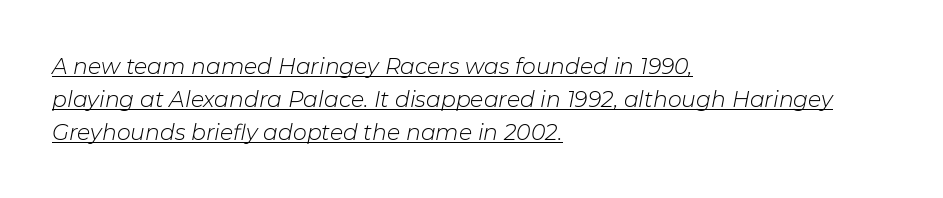
{"italic": "yes", "lean": "right", "slant_degrees": 11, "bold": "no", "underline": "yes", "align": "left", "line_spacing": "normal", "line_spacing_ratio": 1.49, "letter_spacing": "normal", "letter_spacing_em": 0.0, "glyph_px": 22}
